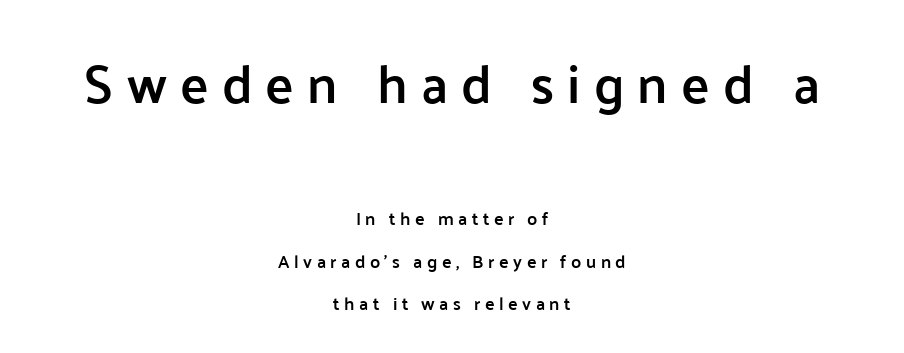
{"serif": "no", "italic": "no", "bold": "semi", "weight": "semibold", "width": "normal", "stroke_contrast": "low", "x_height": "medium", "monospaced": "no", "underline": "no", "align": "center", "line_spacing": "loose", "line_spacing_ratio": 2.37, "letter_spacing": "wide", "letter_spacing_em": 0.25, "larger_block": "first", "size_ratio": 2.94, "glyph_px": 53}
